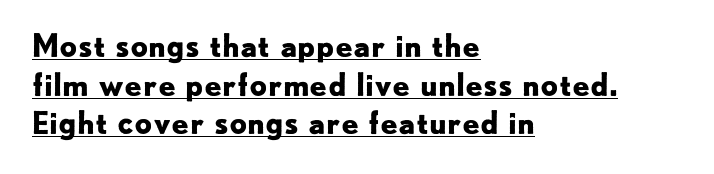
Q: Is the text bold? A: Yes.
Q: Is the text italic (slanted)? A: No, it is upright.
Q: Is the typeface a serif or a sans-serif typeface? A: Sans-serif.
Q: Is the text underlined? A: Yes.
Q: How is the paragraph aligned? A: Left-aligned.
Q: Is the spacing between letters normal or unusually wide? A: Normal.
Q: Is the spacing between lines tight, normal or loose? A: Normal.
Q: Width (condensed, normal, or wide)? A: Normal.
Q: Stroke contrast? A: Low.
Q: x-height? A: Small.
Q: Monospaced? A: No.
